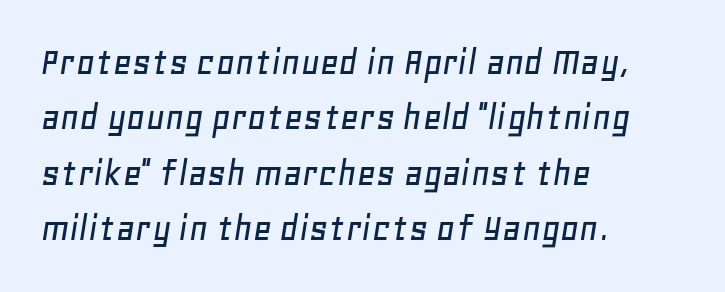
{"italic": "yes", "lean": "right", "slant_degrees": 11, "width": "normal", "stroke_contrast": "low", "x_height": "large", "monospaced": "no", "underline": "no", "align": "left", "line_spacing": "normal", "line_spacing_ratio": 1.35, "letter_spacing": "normal", "letter_spacing_em": 0.0, "glyph_px": 41}
